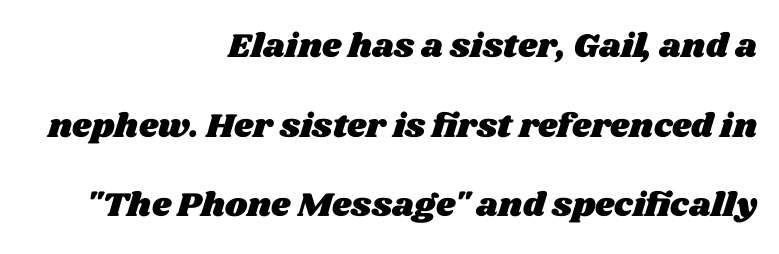
Q: Is the text underlined? A: No.
Q: How is the paragraph aligned? A: Right-aligned.
Q: Is the spacing between letters normal or unusually wide? A: Normal.
Q: Is the spacing between lines tight, normal or loose? A: Loose.
Q: Width (condensed, normal, or wide)? A: Wide.
Q: Stroke contrast? A: Medium.
Q: x-height? A: Large.
Q: Monospaced? A: No.
